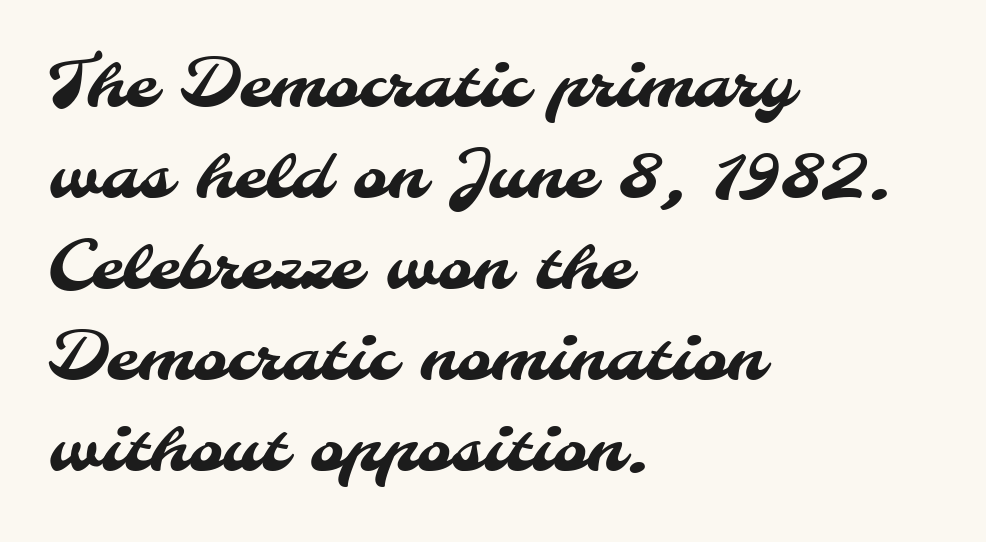
Q: Is the typeface a serif or a sans-serif typeface? A: Sans-serif.
Q: Is the text underlined? A: No.
Q: How is the paragraph aligned? A: Left-aligned.
Q: Is the spacing between letters normal or unusually wide? A: Normal.
Q: Is the spacing between lines tight, normal or loose? A: Normal.
Q: Width (condensed, normal, or wide)? A: Normal.
Q: Stroke contrast? A: Medium.
Q: x-height? A: Small.
Q: Monospaced? A: No.
